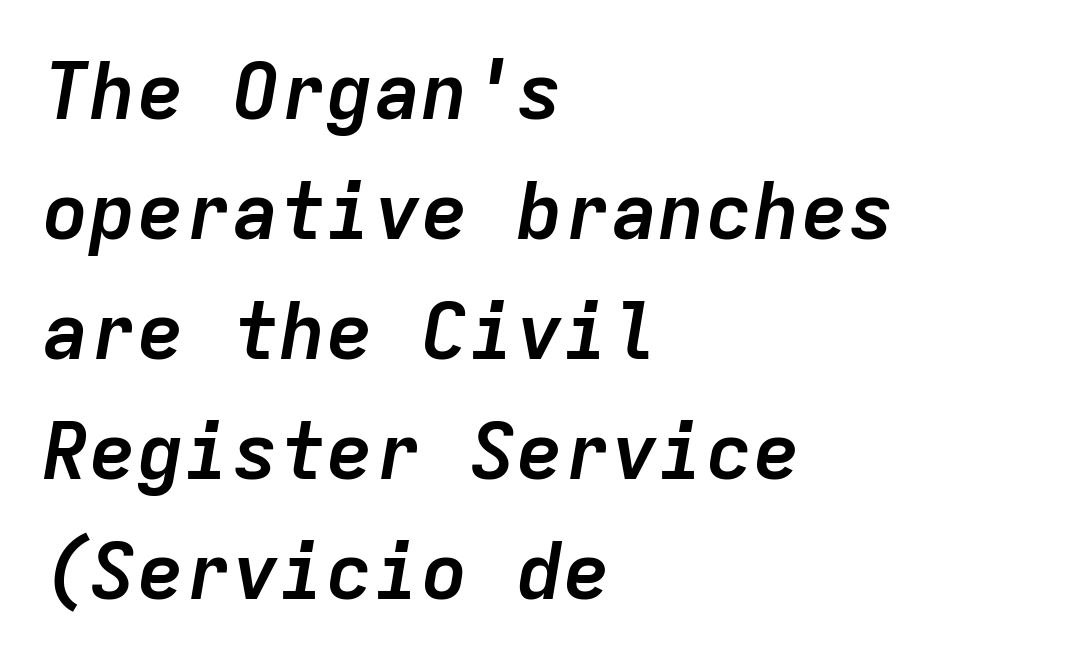
{"italic": "yes", "lean": "right", "slant_degrees": 9, "bold": "yes", "weight": "semibold", "width": "normal", "stroke_contrast": "low", "x_height": "medium", "monospaced": "yes", "underline": "no", "align": "left", "line_spacing": "normal", "line_spacing_ratio": 1.52, "letter_spacing": "normal", "letter_spacing_em": 0.0, "glyph_px": 79}
